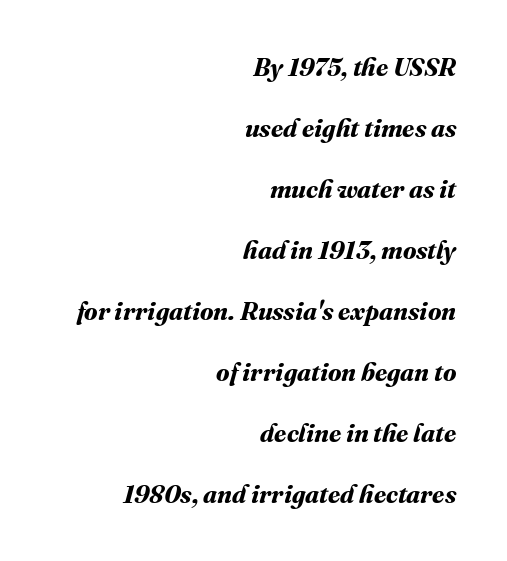
{"bold": "yes", "underline": "no", "align": "right", "line_spacing": "loose", "line_spacing_ratio": 2.44, "letter_spacing": "normal", "letter_spacing_em": 0.0, "glyph_px": 25}
